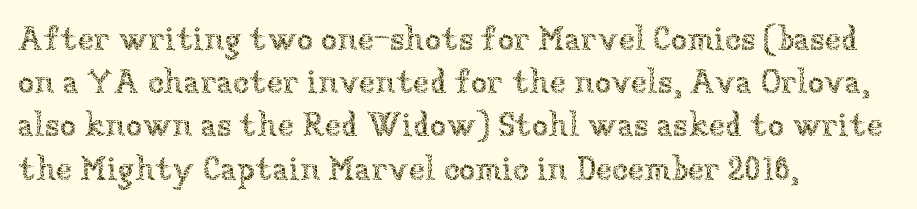
The specimen reads as upright at a glance. The rendering anchors every line to the left-hand side. The characters are drawn with everyday or finer stroke widths. Compared with typical paragraphs, the rows here are spaced about the same.
